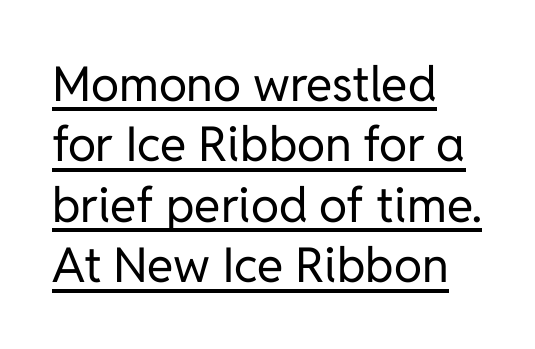
The image shows 48 px regular-weight sans-serif type, upright; set left-aligned, normal line spacing (1.26x), normal letter spacing, underlined; low stroke contrast and a medium x-height.
